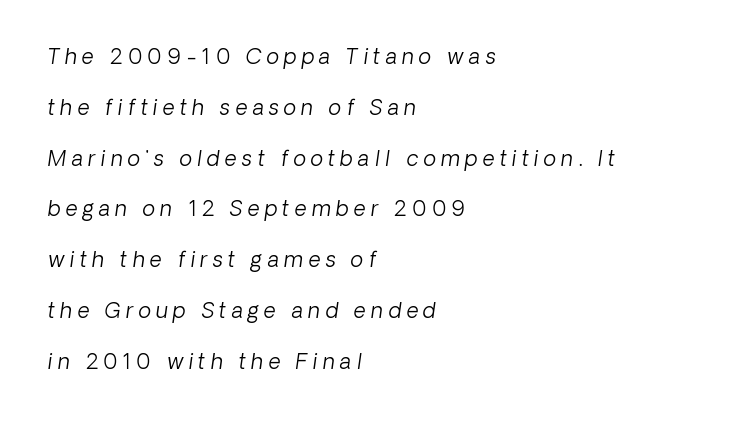
Q: Is the text bold? A: No.
Q: Is the text italic (slanted)? A: Yes, it leans right by about 8 degrees.
Q: Is the text underlined? A: No.
Q: How is the paragraph aligned? A: Left-aligned.
Q: Is the spacing between letters normal or unusually wide? A: Unusually wide.
Q: Is the spacing between lines tight, normal or loose? A: Loose.
